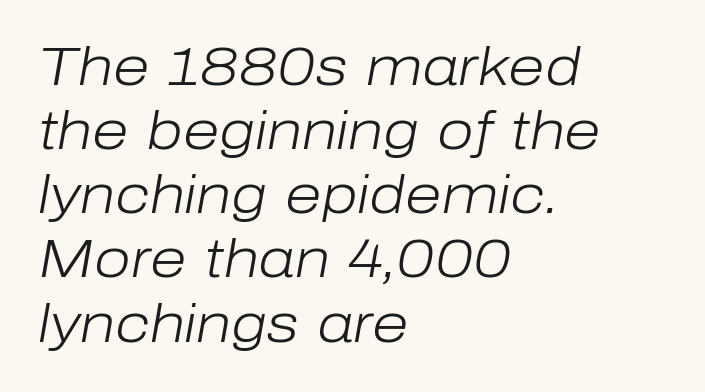
Does extra space separate the letters? No, they use regular spacing. Descenders hang freely into open space. Italic: yes, the glyphs are oblique. A quiet, ordinary-to-light weight characterises the typeface. You could not count columns in this text — the font is proportionally spaced.
